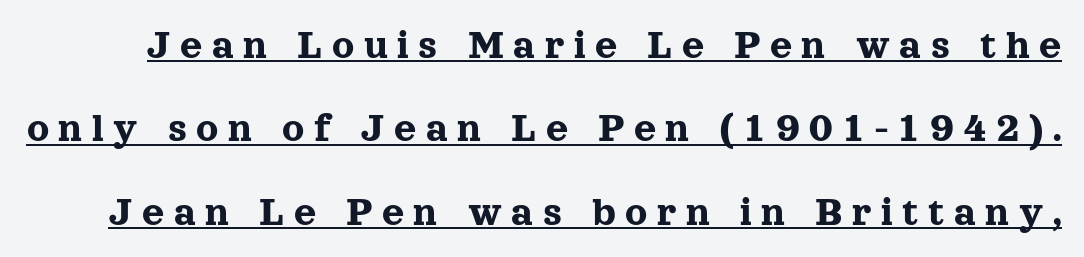
The image shows 43 px serif type, upright; set loose line spacing (1.94x), unusually wide letter spacing (+0.22 em), underlined; a medium x-height.
